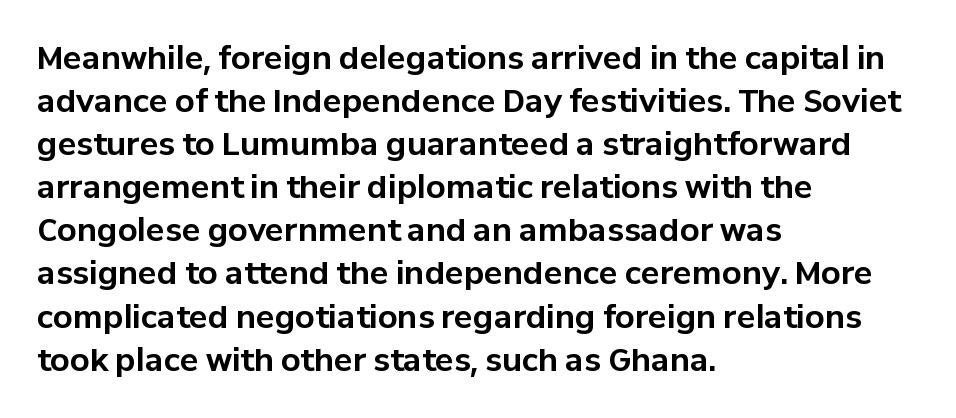
In terms of letterspacing, this is plain default setting. The rendering uses natural spacing where letterforms have individual widths. This sample uses a sans-serif face. No word sits above an underline. This is the regular roman posture of the typeface. All the whitespace from short lines collects on the right.
